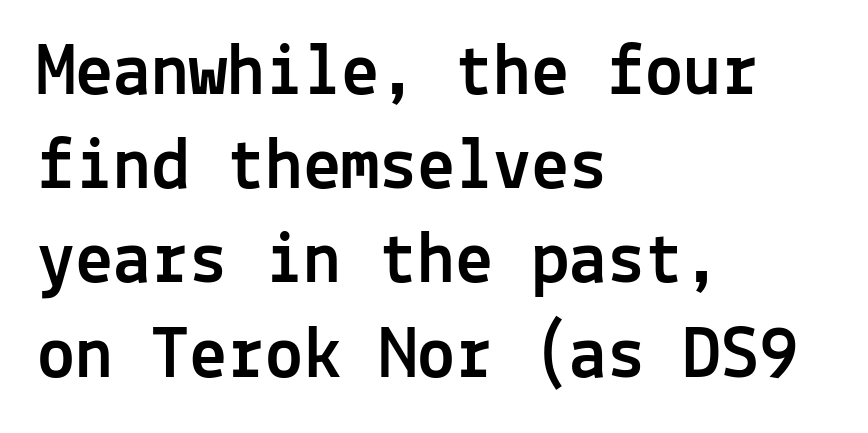
The image shows 76 px sans-serif type, upright, monospaced; set left-aligned, line spacing 1.24x, normal letter spacing, not underlined; a medium x-height.
